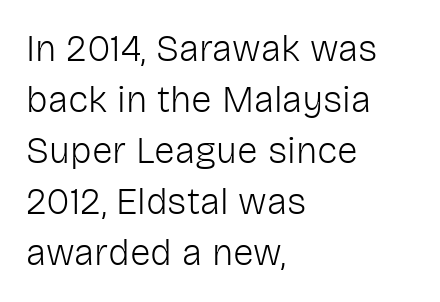
The image shows 37 px light sans-serif type, upright; set left-aligned, normal line spacing (1.38x), normal letter spacing, not underlined; low stroke contrast and a medium x-height.
